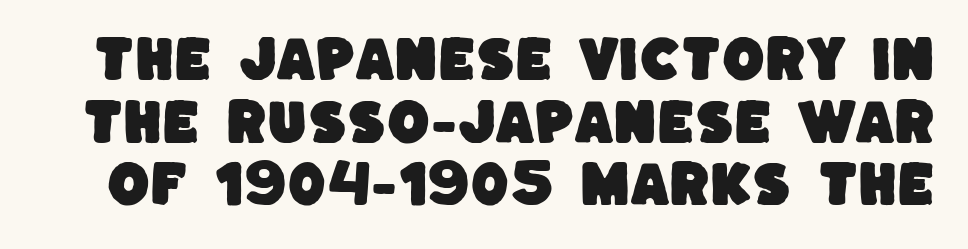
Q: Is the typeface a serif or a sans-serif typeface? A: Sans-serif.
Q: Is the text underlined? A: No.
Q: Is the spacing between letters normal or unusually wide? A: Normal.
Q: Is the spacing between lines tight, normal or loose? A: Normal.
Q: Width (condensed, normal, or wide)? A: Normal.
Q: Stroke contrast? A: Low.
Q: x-height? A: Large.
Q: Monospaced? A: No.
